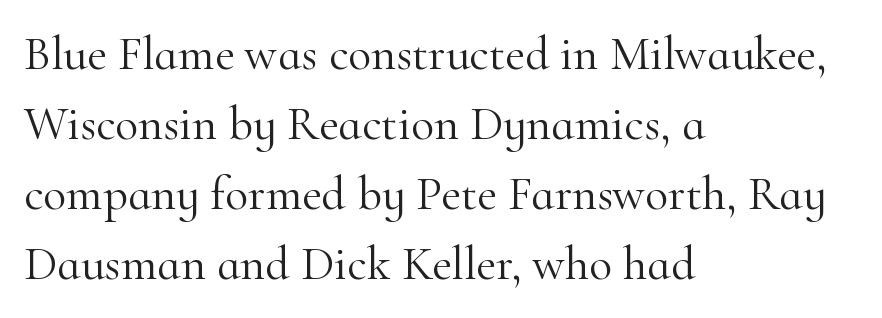
Every stem runs plumb, perpendicular to the baseline. The rendering uses natural spacing where letterforms have individual widths. Letterform terminals end in serifs throughout the passage. Bold? No — there's no thickening of the strokes. These lines stack with their left ends in a neat column. A clean baseline with only descenders dipping below it.
